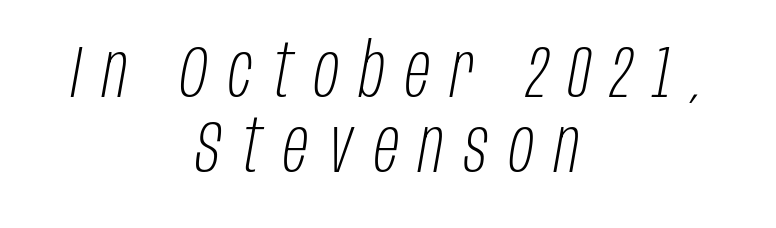
{"italic": "yes", "lean": "right", "slant_degrees": 10, "bold": "no", "weight": "light", "width": "condensed", "stroke_contrast": "low", "x_height": "large", "monospaced": "no", "underline": "no", "align": "center", "line_spacing": "tight", "line_spacing_ratio": 1.01, "letter_spacing": "wide", "letter_spacing_em": 0.28, "glyph_px": 74}
